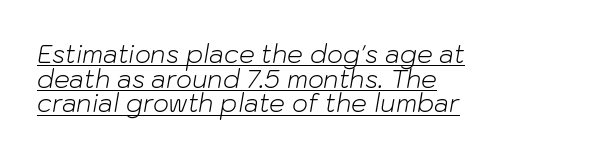
{"italic": "yes", "lean": "right", "slant_degrees": 10, "bold": "no", "underline": "yes", "align": "left", "line_spacing": "tight", "line_spacing_ratio": 0.99, "letter_spacing": "normal", "letter_spacing_em": 0.0, "glyph_px": 25}
